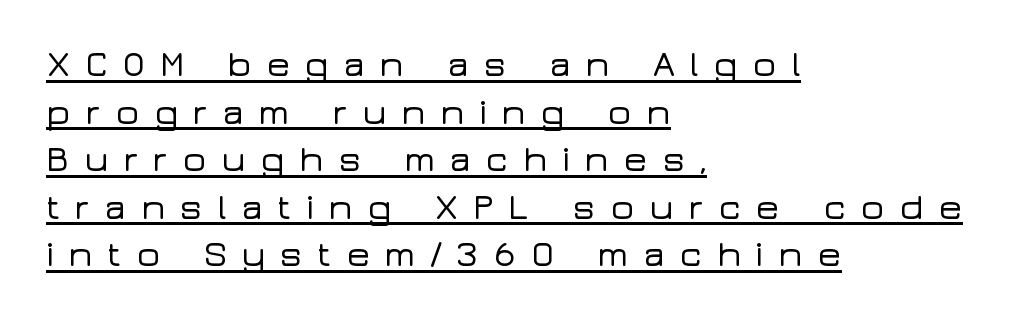
Q: Is the text italic (slanted)? A: No, it is upright.
Q: Is the typeface a serif or a sans-serif typeface? A: Sans-serif.
Q: Is the text underlined? A: Yes.
Q: How is the paragraph aligned? A: Left-aligned.
Q: Is the spacing between letters normal or unusually wide? A: Unusually wide.
Q: Is the spacing between lines tight, normal or loose? A: Normal.
Q: Width (condensed, normal, or wide)? A: Wide.
Q: Stroke contrast? A: Low.
Q: x-height? A: Medium.
Q: Monospaced? A: No.
